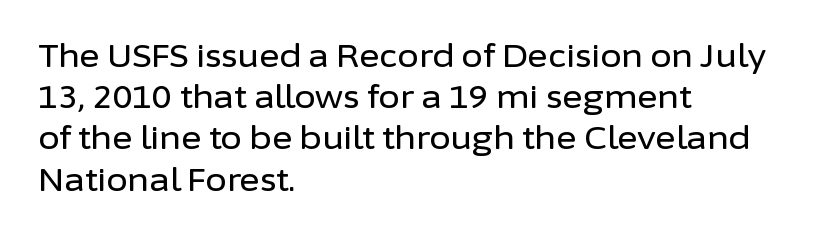
The image shows 31 px sans-serif type, upright; set left-aligned, normal line spacing (1.33x), normal letter spacing, not underlined; low stroke contrast and a medium x-height.
